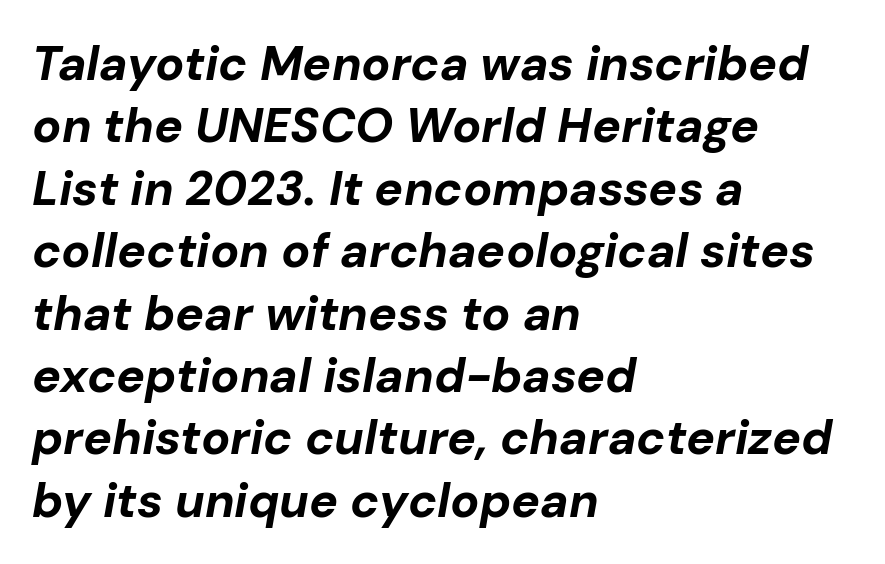
The image shows 48 px bold type, italic (leaning right); set left-aligned, normal line spacing (1.3x), normal letter spacing, not underlined; low stroke contrast and a medium x-height.
